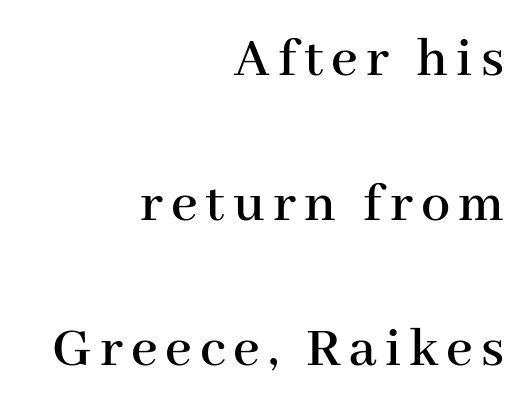
{"serif": "yes", "italic": "no", "width": "normal", "stroke_contrast": "high", "x_height": "medium", "monospaced": "no", "underline": "no", "align": "right", "line_spacing": "loose", "line_spacing_ratio": 2.5, "glyph_px": 58}
